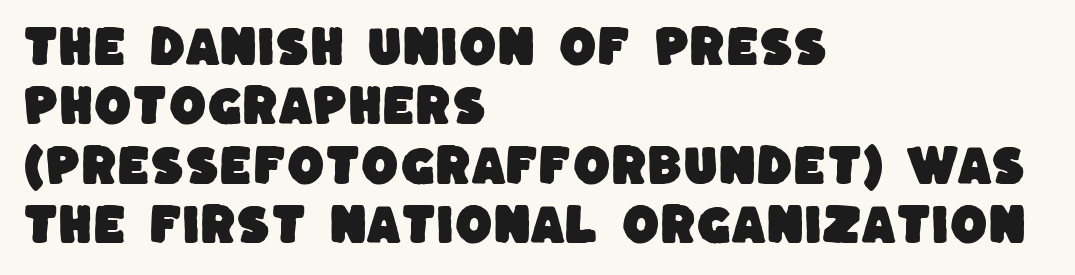
{"serif": "no", "width": "normal", "stroke_contrast": "low", "x_height": "large", "monospaced": "no", "underline": "no", "align": "left", "line_spacing": "normal", "line_spacing_ratio": 1.38, "letter_spacing": "normal", "letter_spacing_em": 0.0, "glyph_px": 43}
